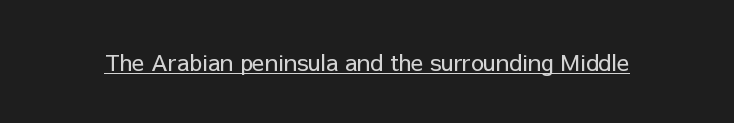
{"italic": "no", "bold": "no", "underline": "yes", "letter_spacing": "normal", "letter_spacing_em": 0.0, "glyph_px": 23}
